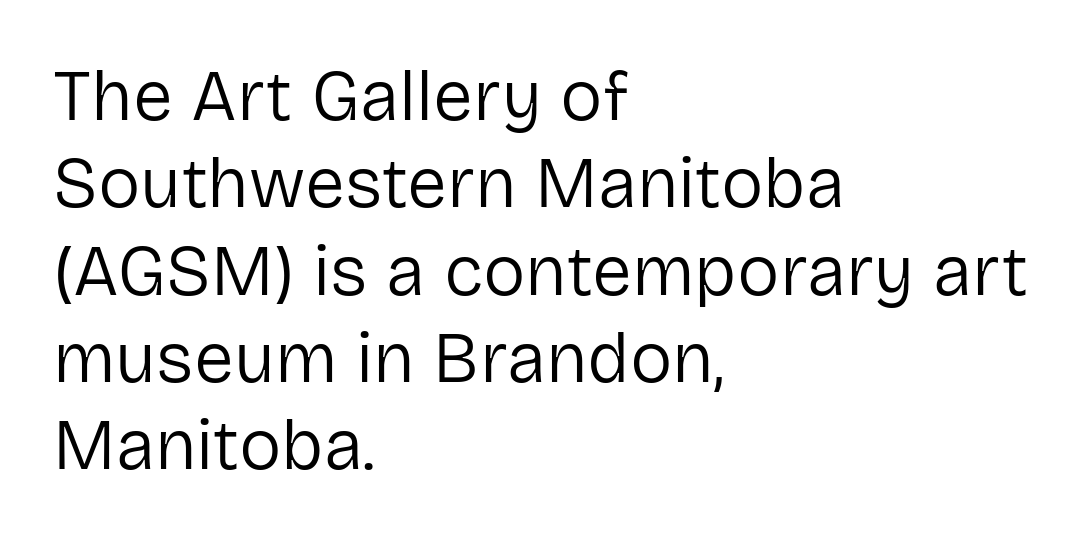
{"serif": "no", "italic": "no", "bold": "no", "weight": "regular", "width": "normal", "stroke_contrast": "low", "x_height": "medium", "monospaced": "no", "underline": "no", "align": "left", "line_spacing_ratio": 1.23, "letter_spacing": "normal", "letter_spacing_em": 0.0, "glyph_px": 71}
